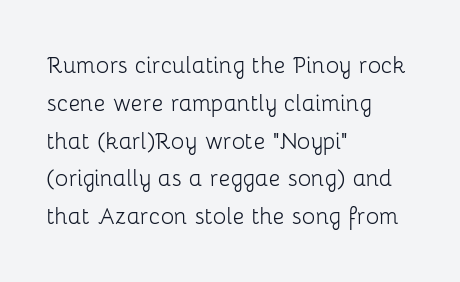
Q: Is the text bold? A: No.
Q: Is the text italic (slanted)? A: No, it is upright.
Q: Is the typeface a serif or a sans-serif typeface? A: Sans-serif.
Q: Is the text underlined? A: No.
Q: How is the paragraph aligned? A: Left-aligned.
Q: Is the spacing between letters normal or unusually wide? A: Normal.
Q: Is the spacing between lines tight, normal or loose? A: Normal.
Q: Width (condensed, normal, or wide)? A: Normal.
Q: Stroke contrast? A: Low.
Q: x-height? A: Medium.
Q: Monospaced? A: No.
